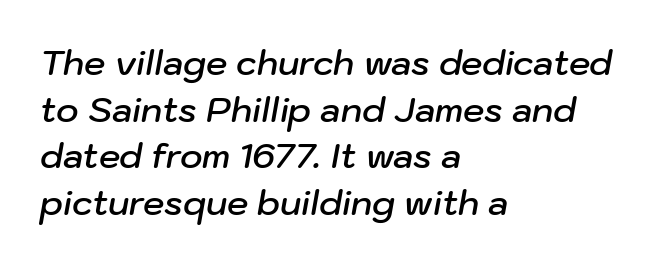
The image shows 34 px semibold type, italic (leaning right); set left-aligned, normal line spacing (1.37x), normal letter spacing, not underlined; low stroke contrast and a medium x-height.
